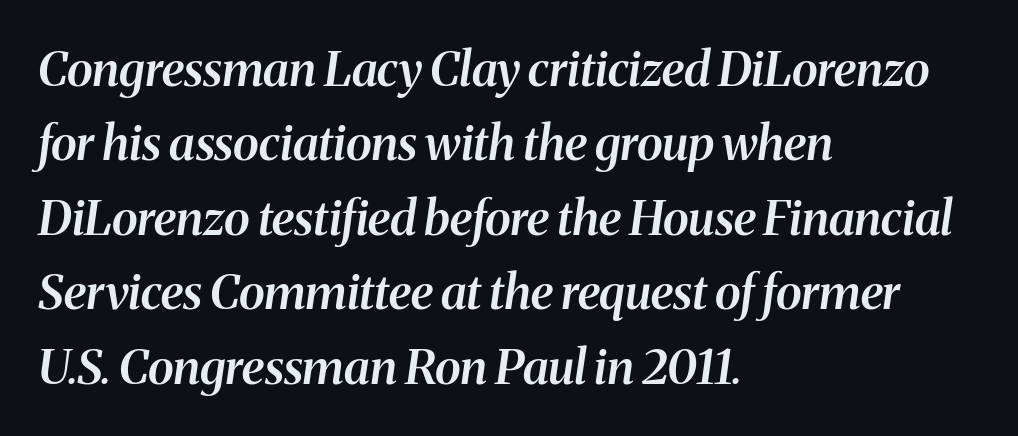
{"serif": "yes", "italic": "yes", "lean": "right", "slant_degrees": 8, "bold": "semi", "weight": "semibold", "width": "normal", "stroke_contrast": "medium", "x_height": "medium", "monospaced": "no", "underline": "no", "align": "left", "line_spacing": "normal", "line_spacing_ratio": 1.55, "letter_spacing": "normal", "letter_spacing_em": 0.0, "glyph_px": 48}
